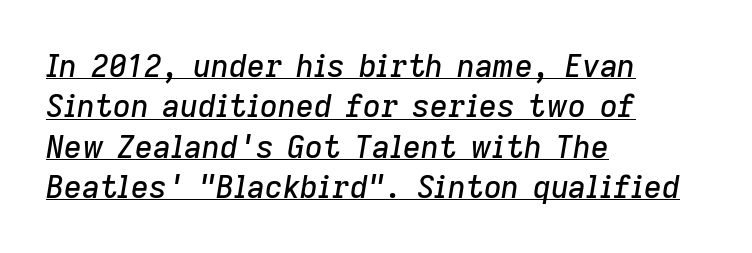
The passage shown is underscored from start to finish. The typography opts for an oblique posture over an upright one. You could not count columns in this text — the font is proportionally spaced. A normal amount of white space separates one row of letters from the next.
